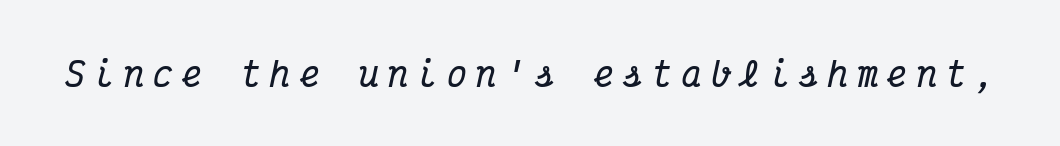
Q: Is the text bold? A: Yes.
Q: Is the text italic (slanted)? A: Yes, it leans right by about 12 degrees.
Q: Is the typeface a serif or a sans-serif typeface? A: Serif.
Q: Is the text underlined? A: No.
Q: Is the spacing between letters normal or unusually wide? A: Unusually wide.
Q: Width (condensed, normal, or wide)? A: Condensed.
Q: Stroke contrast? A: Medium.
Q: x-height? A: Medium.
Q: Monospaced? A: Yes.
